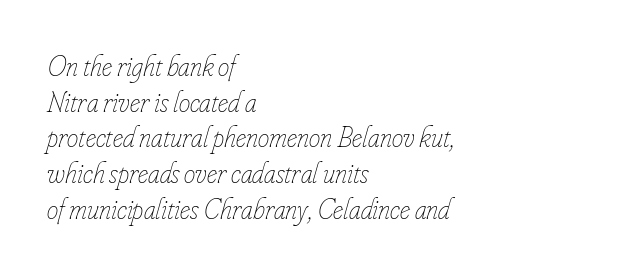
Q: Is the text bold? A: No.
Q: Is the text italic (slanted)? A: Yes, it leans right by about 16 degrees.
Q: Is the text underlined? A: No.
Q: How is the paragraph aligned? A: Left-aligned.
Q: Is the spacing between letters normal or unusually wide? A: Normal.
Q: Width (condensed, normal, or wide)? A: Condensed.
Q: Stroke contrast? A: Low.
Q: x-height? A: Small.
Q: Monospaced? A: No.
